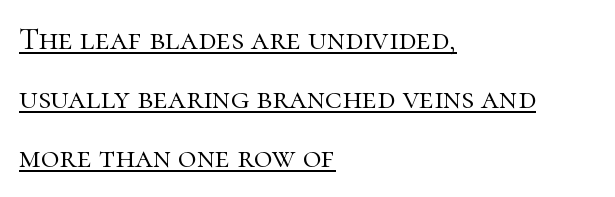
{"serif": "yes", "italic": "no", "bold": "no", "weight": "light", "width": "normal", "stroke_contrast": "high", "x_height": "medium", "monospaced": "no", "underline": "yes", "align": "left", "line_spacing_ratio": 1.85, "letter_spacing": "normal", "letter_spacing_em": 0.0, "glyph_px": 32}
